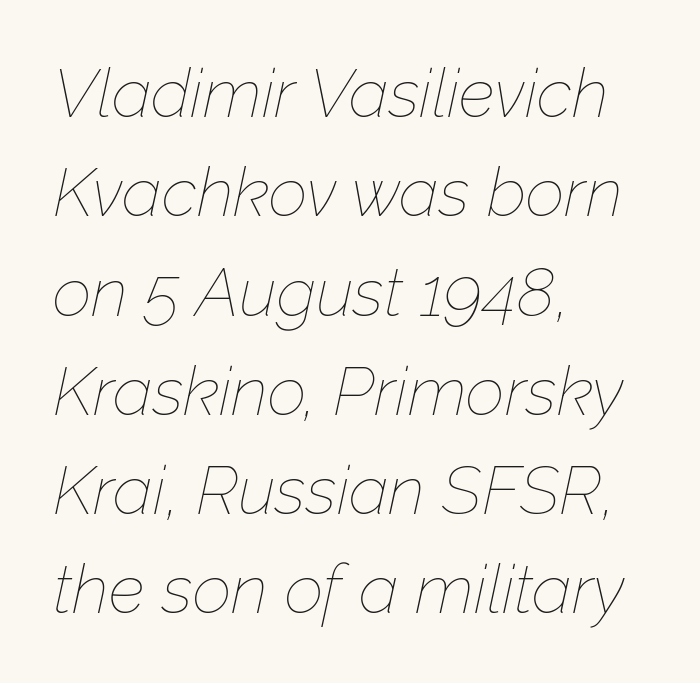
Is this a fixed-width face? No — the glyphs have proportional, varying widths. There's an unmistakable incline to the writing here. All the whitespace from short lines collects on the right. Only glyphs here, with clear space below each row. Tracking value appears to be zero — textbook default spacing. Summary of weight: not heavy and not bold.
